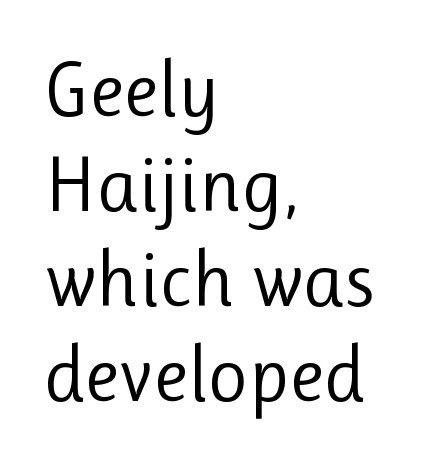
Notice how the passage keeps a crisp vertical edge on the left only. I'd call this a sans setting — the letters go barefoot. Letter spacing: default. The baseline area is clear. The axis of the letterforms is exactly vertical. Spacing verdict: proportional, widths tailored to each character.
